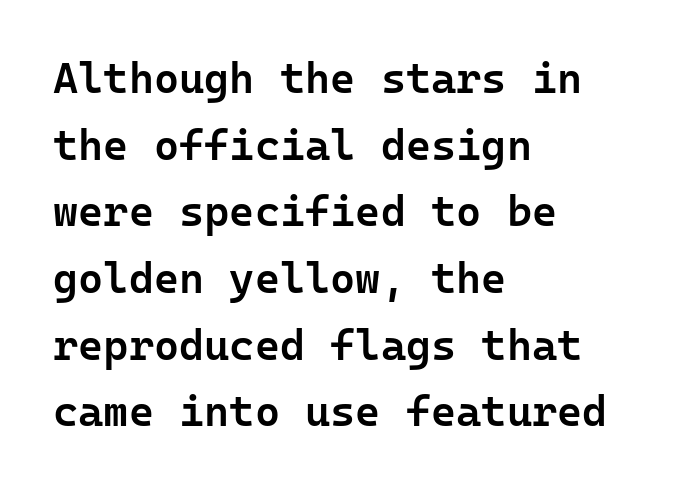
The image shows 43 px semibold sans-serif type, upright; set left-aligned, normal line spacing (1.55x), normal letter spacing, not underlined; low stroke contrast and a medium x-height.
